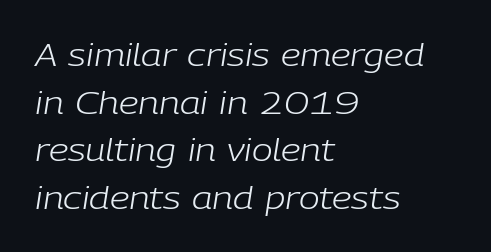
{"italic": "yes", "lean": "right", "slant_degrees": 9, "bold": "no", "weight": "light", "width": "normal", "stroke_contrast": "low", "x_height": "medium", "monospaced": "no", "underline": "no", "align": "left", "line_spacing": "normal", "line_spacing_ratio": 1.54, "letter_spacing": "normal", "letter_spacing_em": 0.0, "glyph_px": 31}
